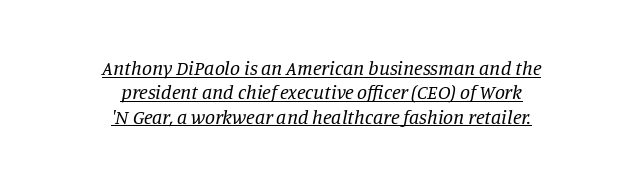
The image shows 20 px text type, italic (leaning right); set centered, line spacing 1.22x, normal letter spacing, underlined.
